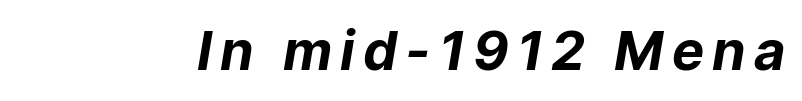
{"serif": "no", "bold": "yes", "weight": "bold", "width": "normal", "stroke_contrast": "low", "x_height": "medium", "monospaced": "no", "underline": "no", "glyph_px": 54}
